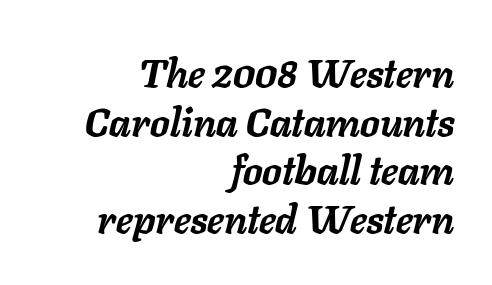
Q: Is the text bold? A: Yes.
Q: Is the text italic (slanted)? A: Yes, it leans right by about 11 degrees.
Q: Is the text underlined? A: No.
Q: How is the paragraph aligned? A: Right-aligned.
Q: Is the spacing between letters normal or unusually wide? A: Normal.
Q: Is the spacing between lines tight, normal or loose? A: Normal.
Q: Width (condensed, normal, or wide)? A: Normal.
Q: Stroke contrast? A: Low.
Q: x-height? A: Medium.
Q: Monospaced? A: No.
